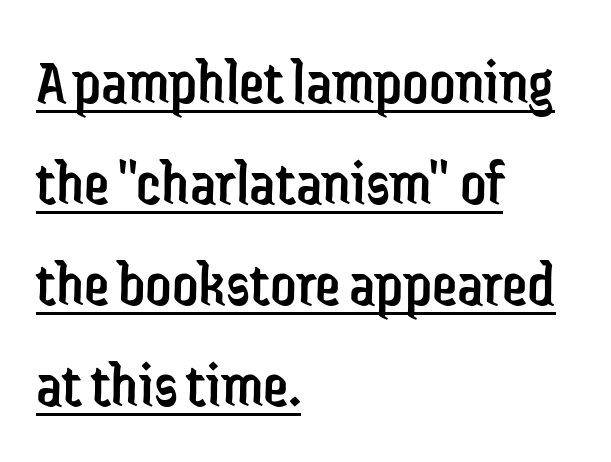
The image shows 64 px regular-weight, condensed sans-serif type, upright; set left-aligned, normal line spacing (1.58x), normal letter spacing, underlined; low stroke contrast and a medium x-height.
